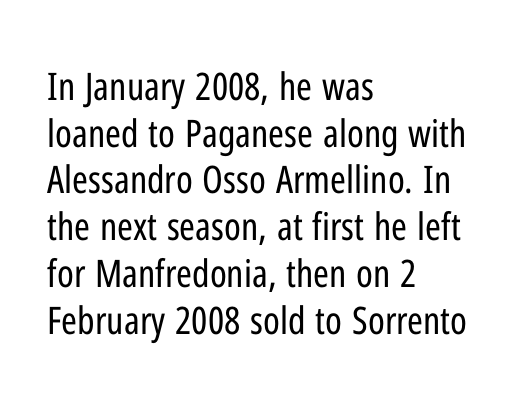
Do the characters align in a grid? No, the font is proportional. The lettering holds an erect, upright posture throughout. Underlining? Definitely not there. The strokes carry an ordinary text weight at most. This sample uses a sans-serif face.
